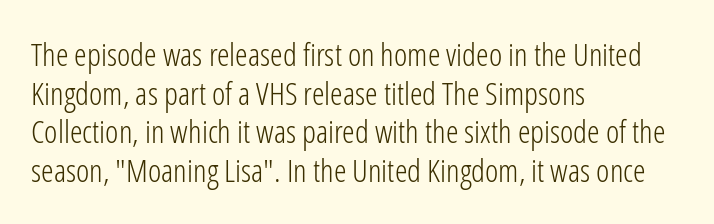
The image shows 32 px light, condensed sans-serif type, upright; set left-aligned, line spacing 1.21x, normal letter spacing, not underlined; low stroke contrast and a medium x-height.
